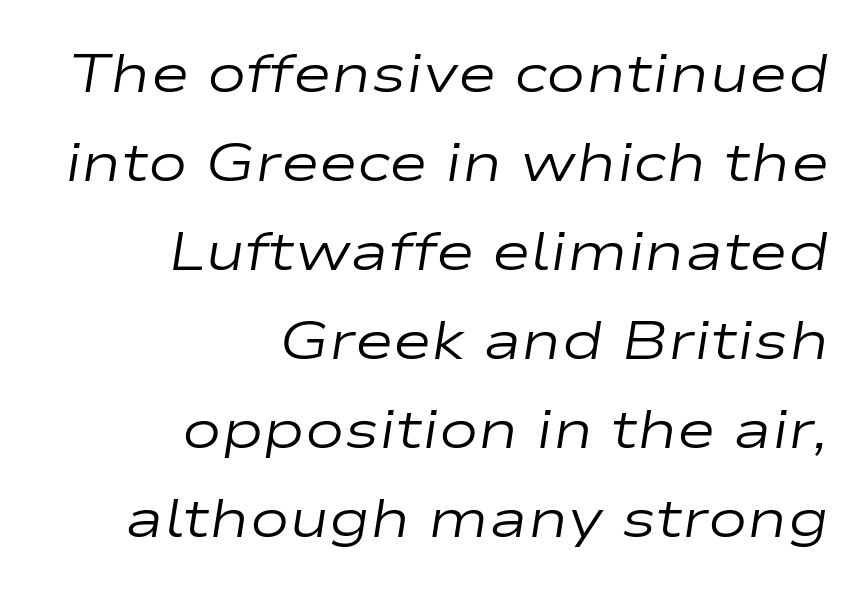
Q: Is the text bold? A: No.
Q: Is the text italic (slanted)? A: Yes, it leans right by about 9 degrees.
Q: Is the text underlined? A: No.
Q: How is the paragraph aligned? A: Right-aligned.
Q: Is the spacing between letters normal or unusually wide? A: Normal.
Q: Is the spacing between lines tight, normal or loose? A: Normal.
Q: Width (condensed, normal, or wide)? A: Wide.
Q: Stroke contrast? A: Low.
Q: x-height? A: Medium.
Q: Monospaced? A: No.
